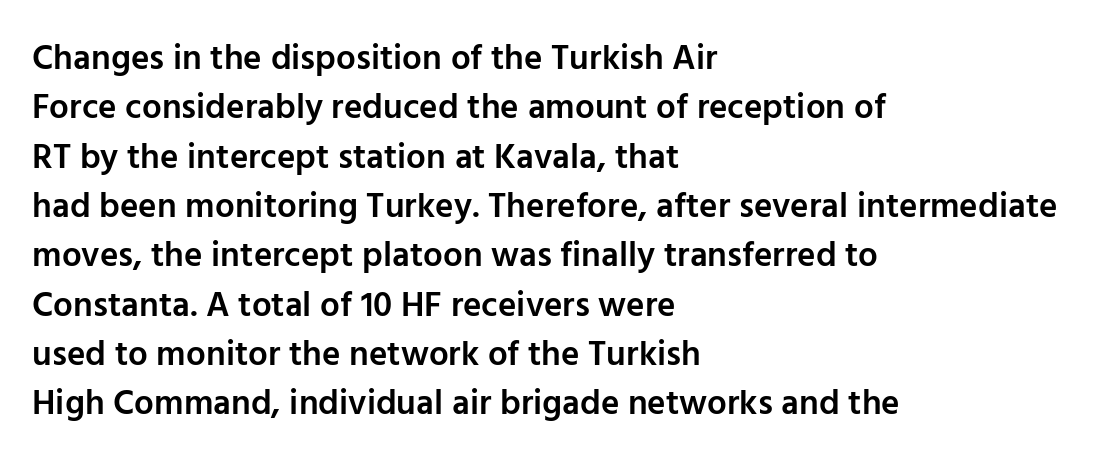
Q: Is the text bold? A: Semi-bold.
Q: Is the text italic (slanted)? A: No, it is upright.
Q: Is the typeface a serif or a sans-serif typeface? A: Sans-serif.
Q: Is the text underlined? A: No.
Q: How is the paragraph aligned? A: Left-aligned.
Q: Is the spacing between letters normal or unusually wide? A: Normal.
Q: Is the spacing between lines tight, normal or loose? A: Normal.
Q: Width (condensed, normal, or wide)? A: Normal.
Q: Stroke contrast? A: Low.
Q: x-height? A: Medium.
Q: Monospaced? A: No.
